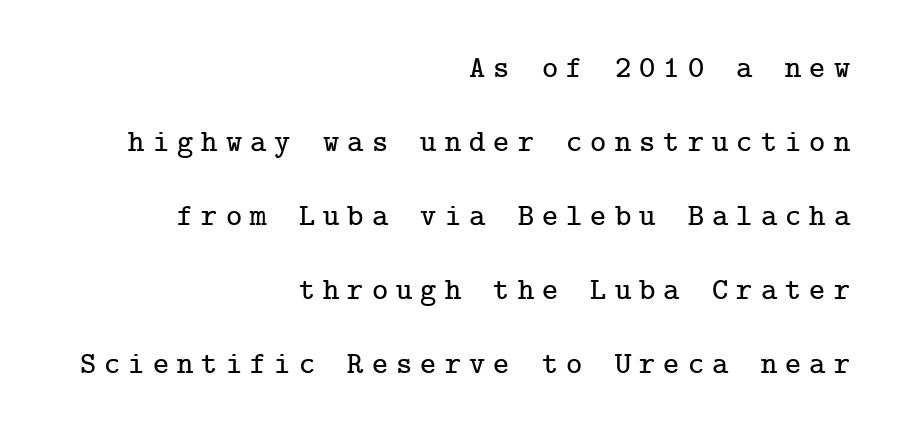
{"serif": "yes", "italic": "no", "width": "normal", "stroke_contrast": "low", "x_height": "medium", "underline": "no", "align": "right", "line_spacing": "loose", "line_spacing_ratio": 2.39, "letter_spacing": "wide", "letter_spacing_em": 0.26, "glyph_px": 31}
